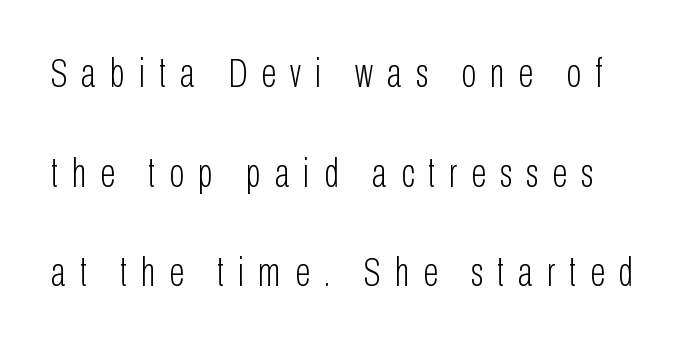
The image shows 40 px light, condensed sans-serif type, upright; set loose line spacing (2.49x), unusually wide letter spacing (+0.35 em), not underlined; low stroke contrast and a medium x-height.
